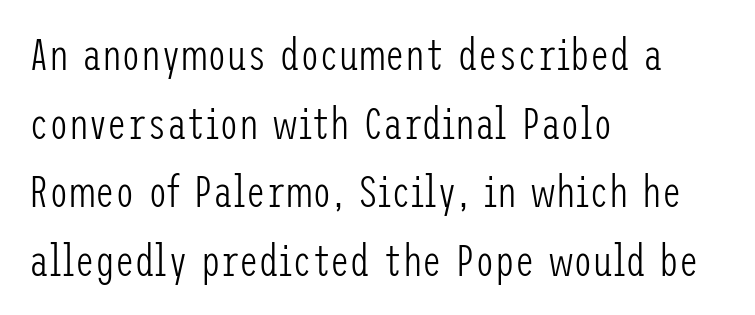
The characters display no serif detailing; their extremities are plain. The space beneath each line is pristine and unruled. Stem width sits at or under what a default text font uses. Honestly, the letter spacing is just normal — you wouldn't notice it. These lines were composed using upright roman letters. This sample is left-justified, so line endings fall wherever the words run out.
